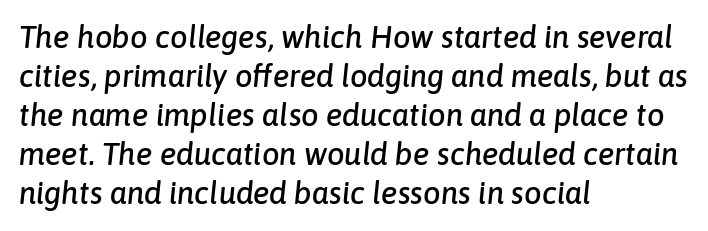
In CSS terms this would be text-align: left. There's an unmistakable incline to the writing here. A typesetter would call this leading conventional body-copy spacing. Here the glyphs are tracked normally, forming tight word shapes.
